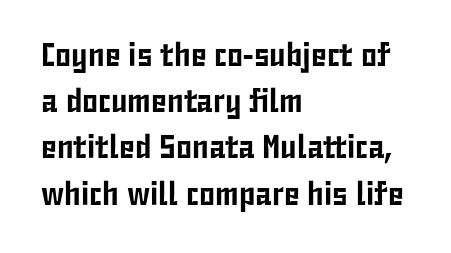
Q: Is the text italic (slanted)? A: No, it is upright.
Q: Is the typeface a serif or a sans-serif typeface? A: Sans-serif.
Q: Is the text underlined? A: No.
Q: How is the paragraph aligned? A: Left-aligned.
Q: Is the spacing between letters normal or unusually wide? A: Normal.
Q: Is the spacing between lines tight, normal or loose? A: Normal.
Q: Width (condensed, normal, or wide)? A: Condensed.
Q: Stroke contrast? A: Low.
Q: x-height? A: Medium.
Q: Monospaced? A: No.
